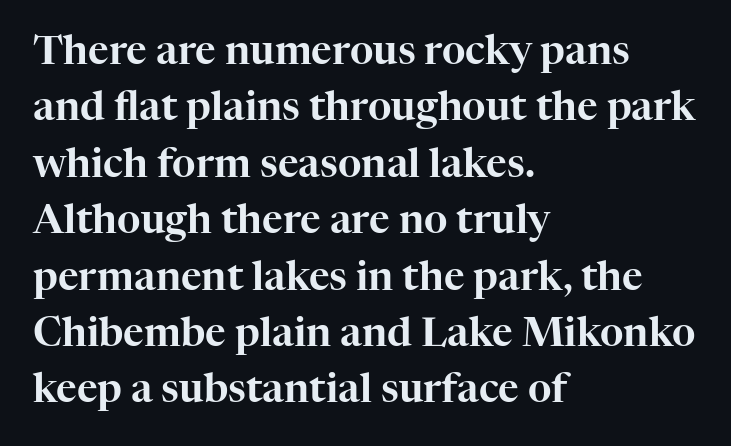
{"serif": "yes", "italic": "no", "width": "normal", "stroke_contrast": "high", "x_height": "medium", "monospaced": "no", "underline": "no", "align": "left", "line_spacing": "normal", "line_spacing_ratio": 1.41, "letter_spacing": "normal", "letter_spacing_em": 0.0, "glyph_px": 40}
